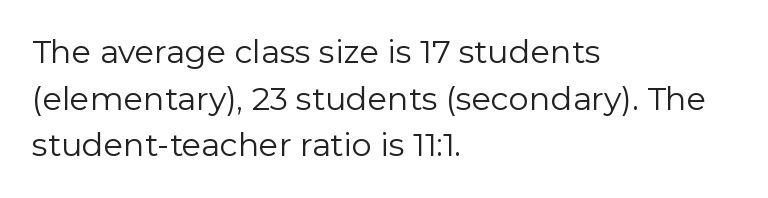
{"serif": "no", "italic": "no", "bold": "no", "weight": "regular", "width": "normal", "stroke_contrast": "low", "x_height": "medium", "monospaced": "no", "underline": "no", "align": "left", "line_spacing": "normal", "line_spacing_ratio": 1.46, "letter_spacing": "normal", "letter_spacing_em": 0.0, "glyph_px": 32}
